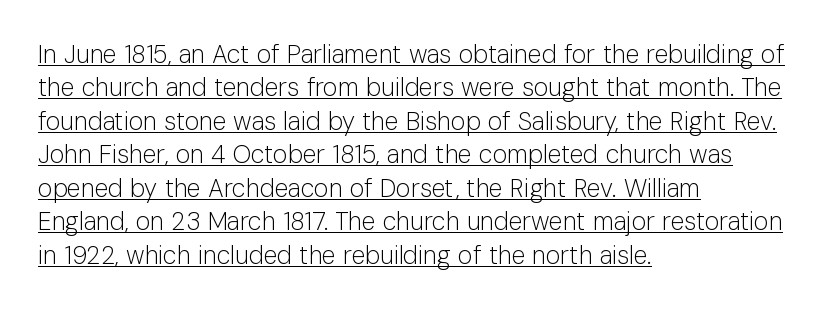
The image shows 25 px text type, upright; set left-aligned, normal line spacing (1.34x), normal letter spacing, underlined.
